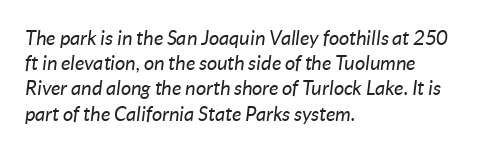
Rendered with sloped, italic letterforms. The letterforms sit shoulder to shoulder at normal distance. The font sits on the lighter half of the weight spectrum, regular included. Quick note: underline off. The ragged edge is on the right, which tells us the setting is flush left. Baseline-to-baseline distance is the conventional proportion of letter height.
